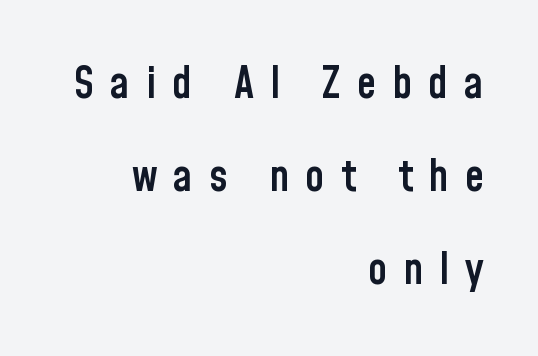
Designer's note — italics off, roman on. One glance says open: line gaps are wider than usual. The setting favours the right margin, as signatures and pull-quotes sometimes do. Does extra space separate the letters? Yes, quite a lot of it.
